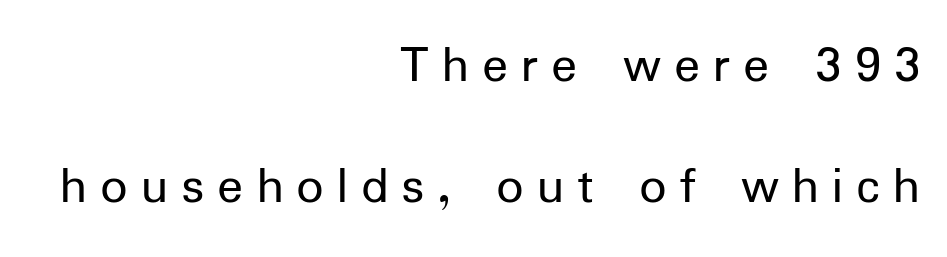
Here the designer chose a conventional face with non-uniform glyph widths. Bold? No — there's no thickening of the strokes. Compared with a flush-left layout, this one pins lines to the opposite, right side. Does the leading feel generous? Absolutely, it's lavish.
